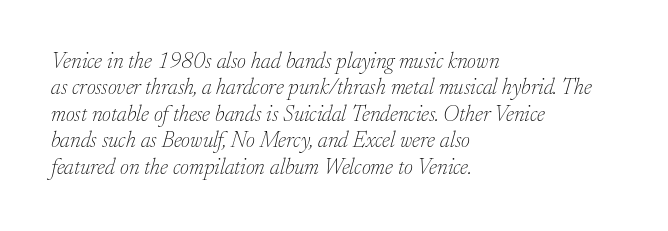
The image shows 22 px text type, italic (leaning right); set left-aligned, line spacing 1.2x, normal letter spacing, not underlined.
